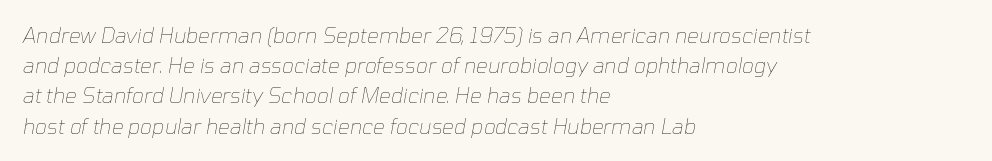
The image shows 21 px text type, italic (leaning right); set left-aligned, normal line spacing (1.44x), normal letter spacing, not underlined.
